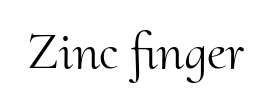
The foot of each line stays bare and open. Posture: vertical. Here the designer chose a conventional face with non-uniform glyph widths. Each word holds together tightly as a unit, with standard inter-letter gaps. Typographically, this falls in the serif category. A light-to-regular cut is what we see here.
